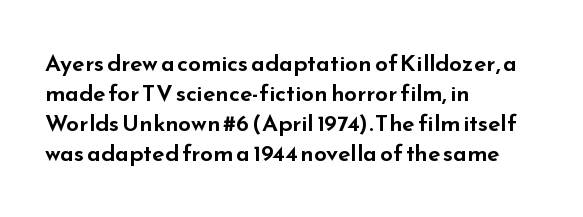
{"italic": "no", "underline": "no", "align": "left", "line_spacing": "normal", "line_spacing_ratio": 1.31, "letter_spacing": "normal", "letter_spacing_em": 0.0, "glyph_px": 23}
